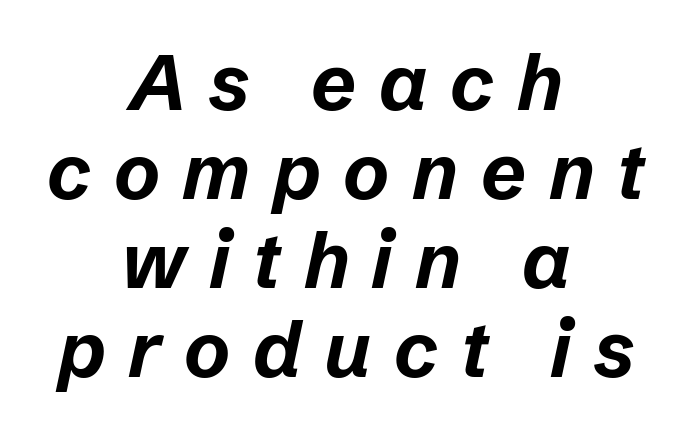
The glyphs look as if they've been sheared to an angle. Decoration check: the copy has no underline. Casual observation: everything's sitting right in the middle. Rows of type sit shoulder to shoulder in the vertical direction. Compared with an ordinary text face, these strokes are far heavier — a full bold. Each word looks stretched out because of the extra space between its letters.
